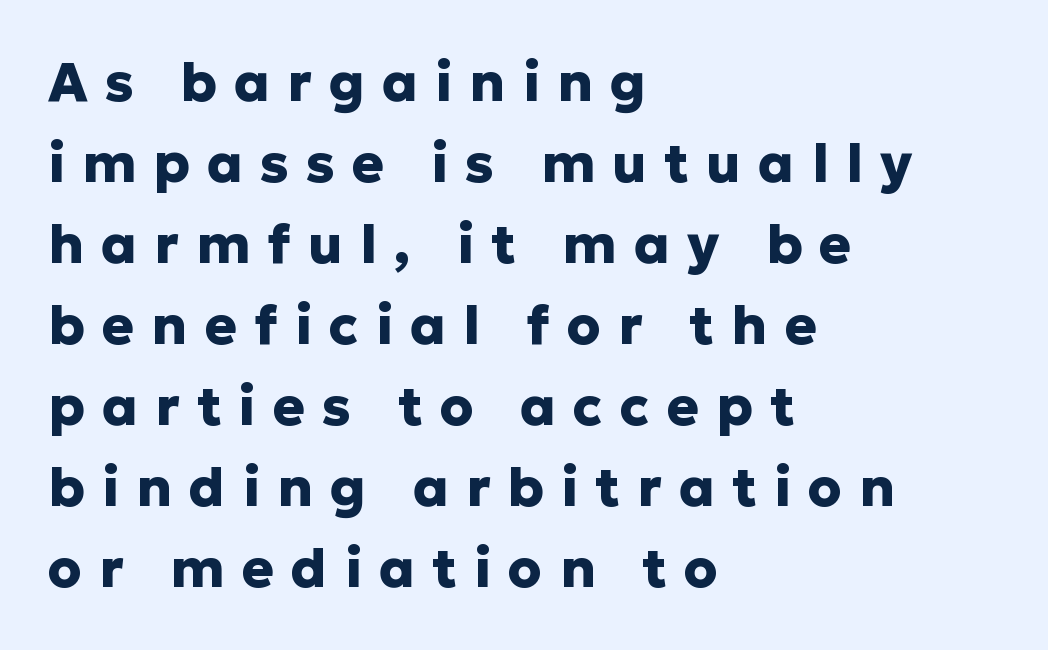
A clean baseline with only descenders dipping below it. Italic: no, the glyphs are upright roman. The passage shown is typed in a proportional face where columns would drift. The characters display no serif detailing; their extremities are plain. The horizontal fit of the characters is loose and conspicuously gappy. Summary of weight: heavy, a full bold.
